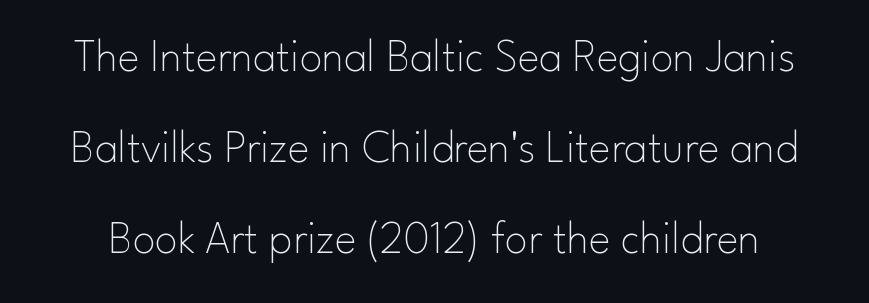
Beneath every word, the page is bare. Here the designer chose a conventional face with non-uniform glyph widths. The text was rendered using a sans face with plain stroke endings. Italic: no, the glyphs are upright roman.
